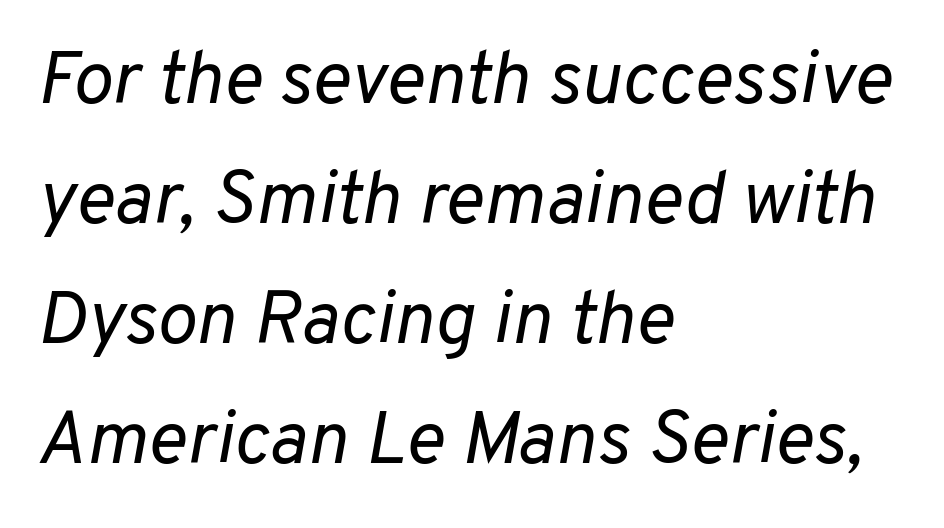
You could not count columns in this text — the font is proportionally spaced. No chunkiness to these letters — they're not bold. Slant detected: the letters are inclined. Notice how the passage keeps a crisp vertical edge on the left only. Lines of text with bare space underneath. The leading is moderate, giving the passage an even texture.
